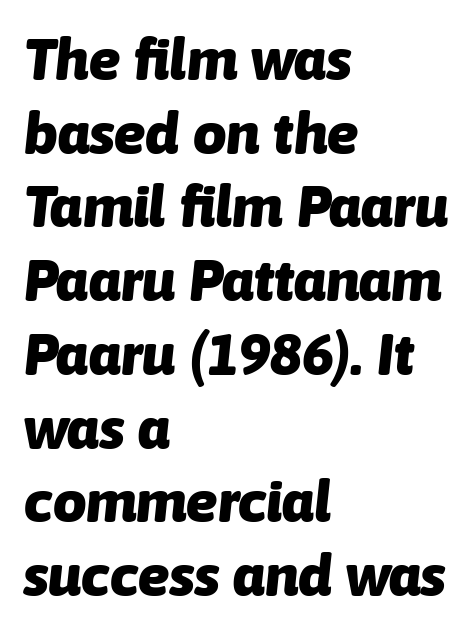
Nobody touched the tracking dial on this one. Pretty heavy lettering here — definitely bold. The leading is moderate, giving the passage an even texture. You can tell it's italic because the verticals aren't actually vertical.
